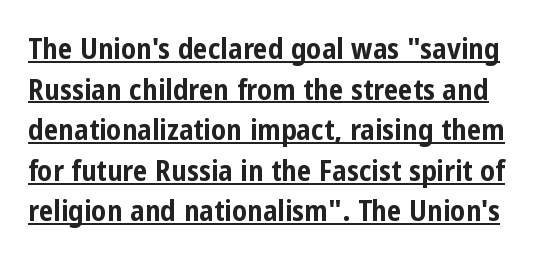
Q: Is the text bold? A: Yes.
Q: Is the text italic (slanted)? A: No, it is upright.
Q: Is the typeface a serif or a sans-serif typeface? A: Sans-serif.
Q: Is the text underlined? A: Yes.
Q: Is the spacing between letters normal or unusually wide? A: Normal.
Q: Is the spacing between lines tight, normal or loose? A: Normal.
Q: Width (condensed, normal, or wide)? A: Condensed.
Q: Stroke contrast? A: Low.
Q: x-height? A: Medium.
Q: Monospaced? A: No.
